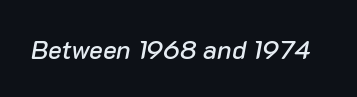
The image shows 26 px text type, italic (leaning right); set normal letter spacing, not underlined.
